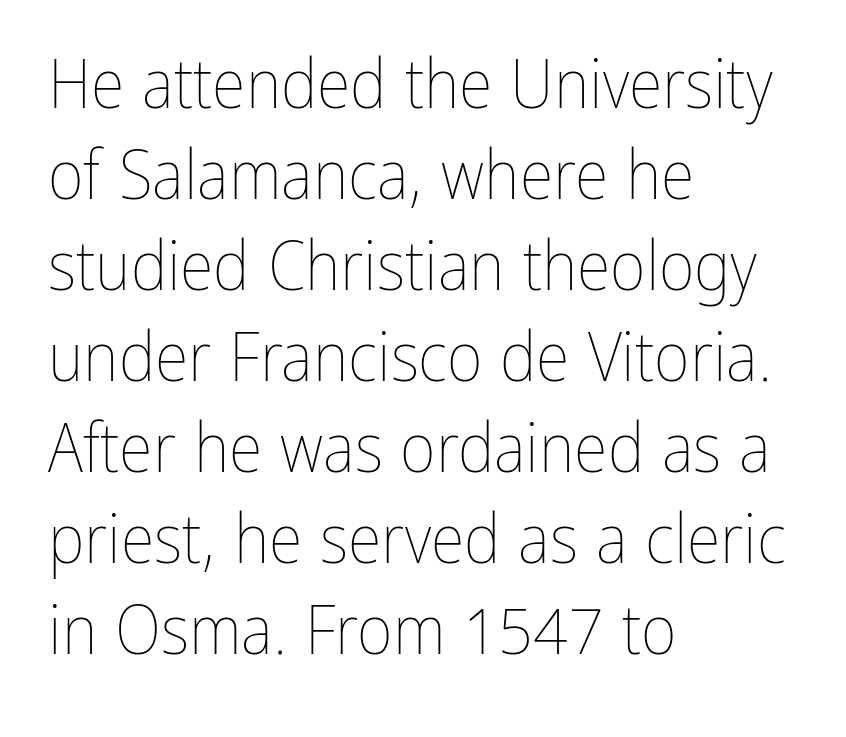
This is the regular roman posture of the typeface. The passage shown is not underscored anywhere. Which margin do the lines hug? The left one — the right edge is uneven. Successive baselines arrive at the customary interval.
